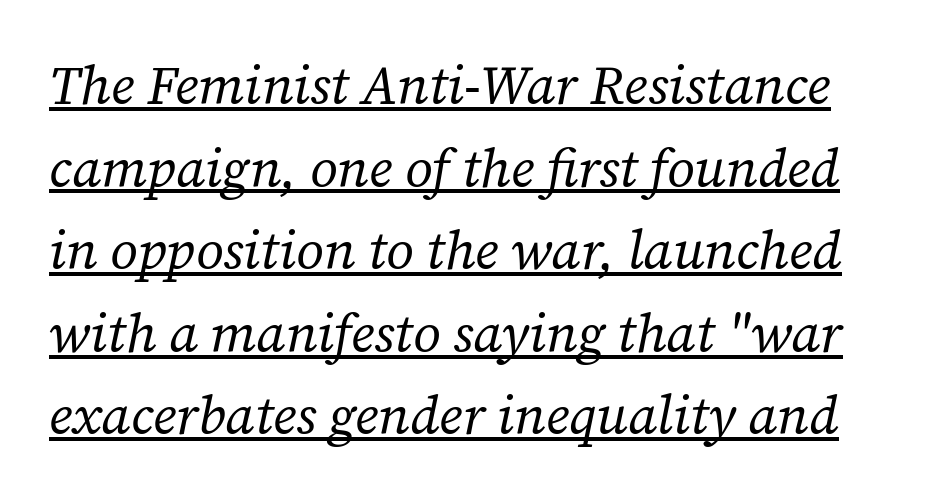
The image shows 54 px regular-weight serif type, italic (leaning right); set normal line spacing (1.53x), normal letter spacing, underlined; low stroke contrast and a medium x-height.
